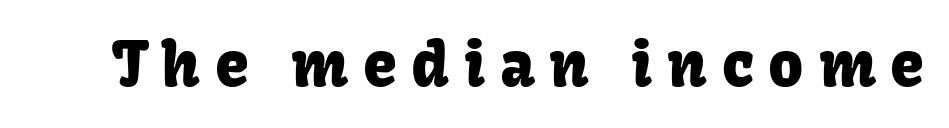
Q: Is the text italic (slanted)? A: No, it is upright.
Q: Is the typeface a serif or a sans-serif typeface? A: Sans-serif.
Q: Is the text underlined? A: No.
Q: Is the spacing between letters normal or unusually wide? A: Unusually wide.
Q: Width (condensed, normal, or wide)? A: Normal.
Q: Stroke contrast? A: Low.
Q: x-height? A: Medium.
Q: Monospaced? A: No.
